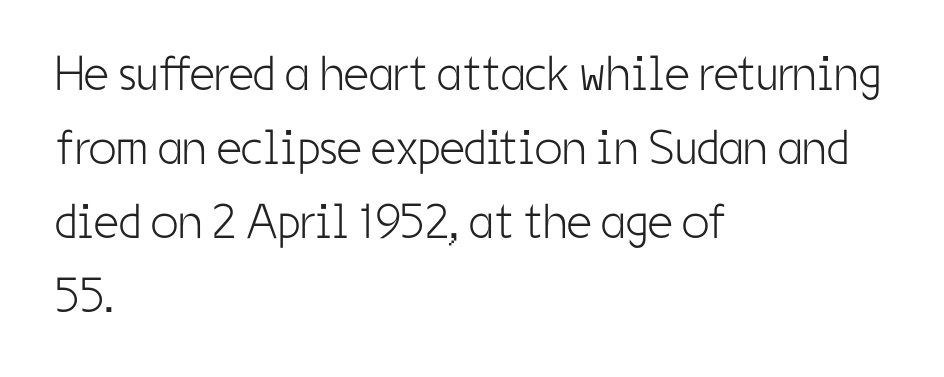
{"serif": "no", "italic": "no", "bold": "no", "weight": "light", "width": "condensed", "stroke_contrast": "low", "x_height": "medium", "monospaced": "no", "underline": "no", "align": "left", "line_spacing": "normal", "line_spacing_ratio": 1.51, "letter_spacing": "normal", "letter_spacing_em": 0.0, "glyph_px": 49}
